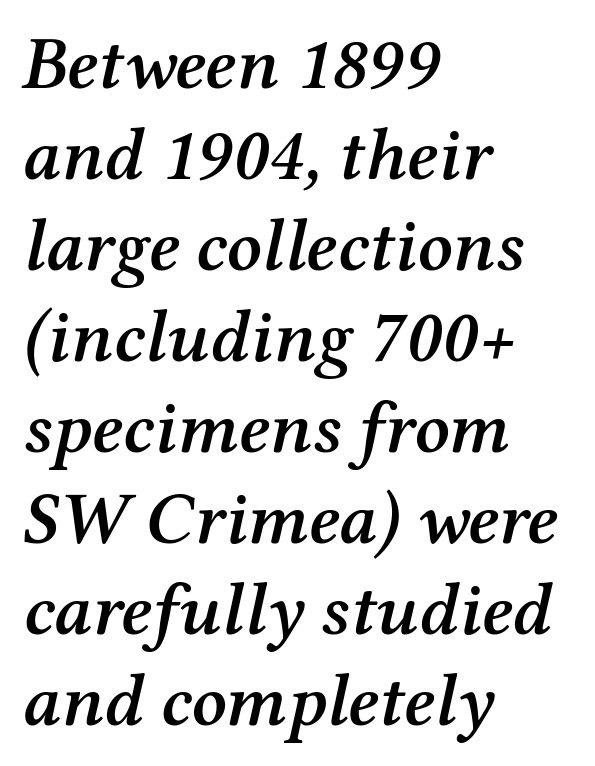
{"serif": "yes", "italic": "yes", "lean": "right", "slant_degrees": 12, "bold": "semi", "weight": "semibold", "width": "normal", "stroke_contrast": "medium", "x_height": "medium", "monospaced": "no", "underline": "no", "align": "left", "line_spacing_ratio": 1.23, "letter_spacing": "normal", "letter_spacing_em": 0.0, "glyph_px": 74}
